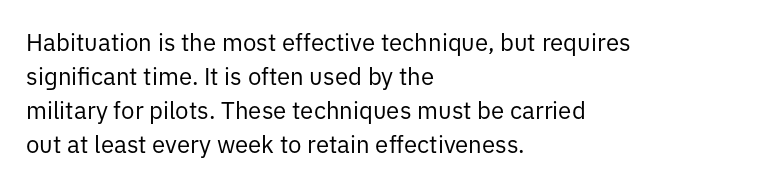
Q: Is the text bold? A: No.
Q: Is the text italic (slanted)? A: No, it is upright.
Q: Is the text underlined? A: No.
Q: How is the paragraph aligned? A: Left-aligned.
Q: Is the spacing between letters normal or unusually wide? A: Normal.
Q: Is the spacing between lines tight, normal or loose? A: Normal.
